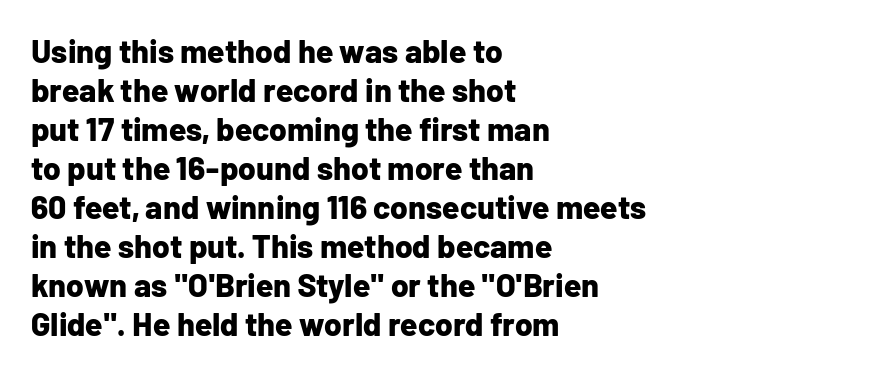
{"serif": "no", "italic": "no", "bold": "yes", "weight": "bold", "width": "normal", "stroke_contrast": "low", "x_height": "medium", "monospaced": "no", "underline": "no", "align": "left", "line_spacing_ratio": 1.22, "letter_spacing": "normal", "letter_spacing_em": 0.0, "glyph_px": 32}
